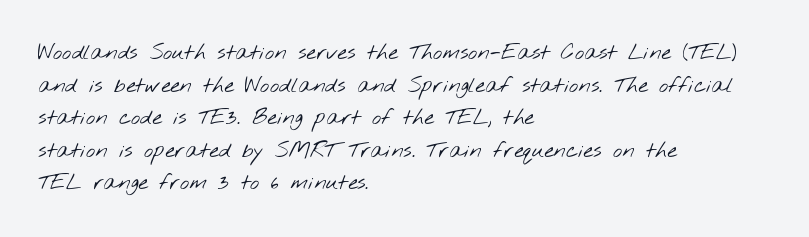
Q: Is the text bold? A: No.
Q: Is the text underlined? A: No.
Q: How is the paragraph aligned? A: Left-aligned.
Q: Is the spacing between letters normal or unusually wide? A: Normal.
Q: Is the spacing between lines tight, normal or loose? A: Normal.
